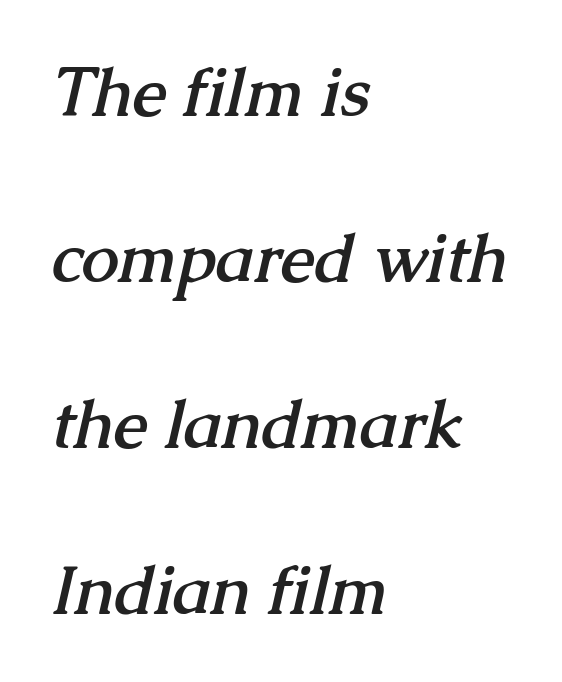
The image shows 67 px semibold serif type; set left-aligned, loose line spacing (2.48x), normal letter spacing, not underlined; medium stroke contrast and a medium x-height.
